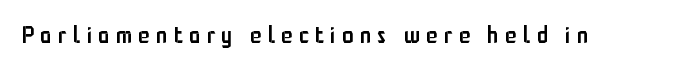
Q: Is the text bold? A: Semi-bold.
Q: Is the text italic (slanted)? A: No, it is upright.
Q: Is the text underlined? A: No.
Q: Is the spacing between letters normal or unusually wide? A: Unusually wide.
